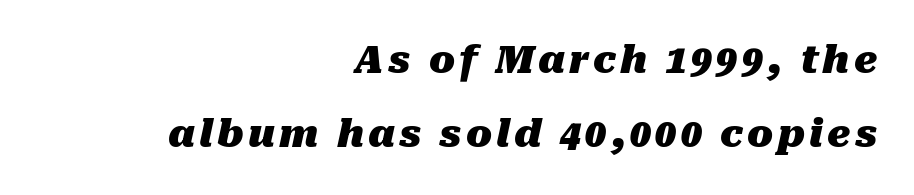
Q: Is the text bold? A: Yes.
Q: Is the text italic (slanted)? A: Yes, it leans right by about 10 degrees.
Q: Is the text underlined? A: No.
Q: How is the paragraph aligned? A: Right-aligned.
Q: Is the spacing between lines tight, normal or loose? A: Loose.
Q: Width (condensed, normal, or wide)? A: Normal.
Q: Stroke contrast? A: Medium.
Q: x-height? A: Medium.
Q: Monospaced? A: No.
